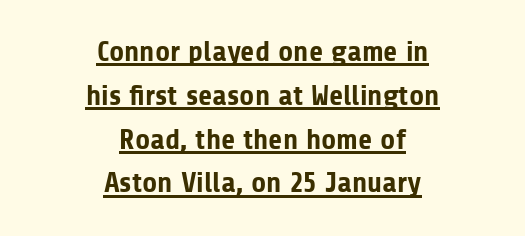
The image shows 29 px bold sans-serif type, upright; set centered, normal line spacing (1.51x), normal letter spacing, underlined; low stroke contrast and a medium x-height.
